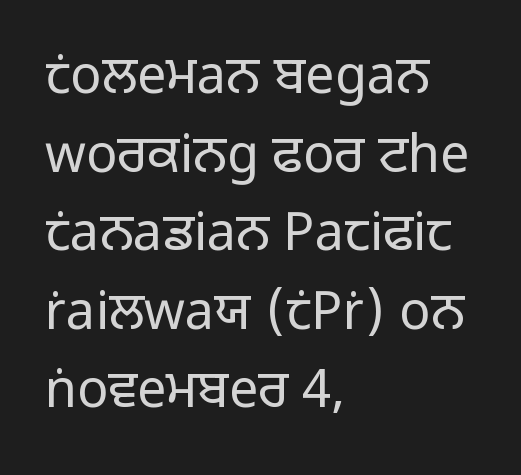
The text block is weighted toward the left margin, trailing off unevenly rightward. Type style note: lacks serifs. Is the letter spacing exaggerated? No — it looks like the ordinary default. It's the straight-up-and-down kind of type. What's the leading like? Ordinary, nothing unusual.
